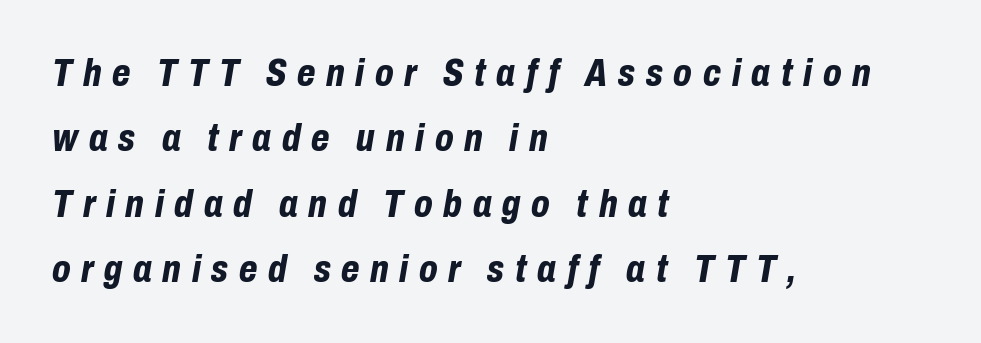
You could not count columns in this text — the font is proportionally spaced. Horizontally, the lines are justified to the leading edge only. Weight check: bold — yes, fully. Check under the words: just untouched page. Words appear elongated and porous because spacing is wide. These lines were composed using italics.
